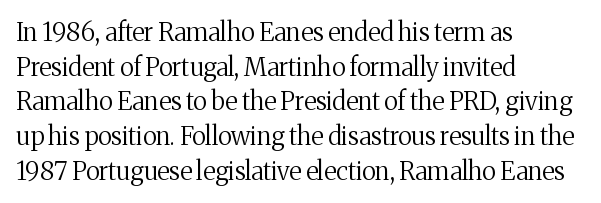
The image shows 25 px text type, upright; set left-aligned, normal line spacing (1.39x), normal letter spacing, not underlined.
